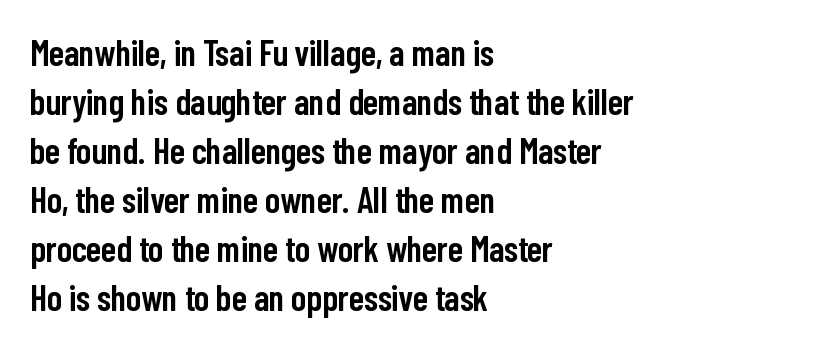
The image shows 36 px semibold, condensed sans-serif type, upright; set left-aligned, normal line spacing (1.36x), normal letter spacing, not underlined; low stroke contrast and a medium x-height.
